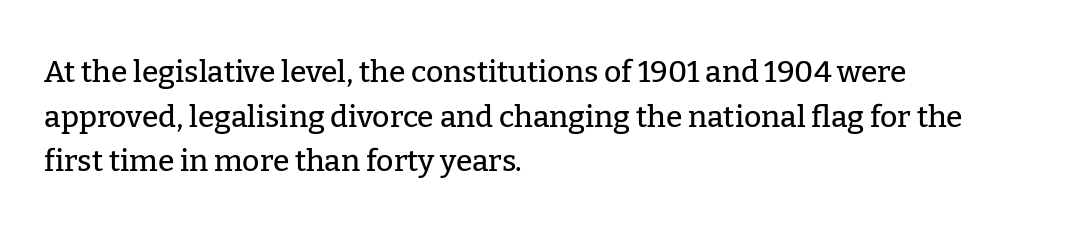
The image shows 30 px serif type, upright; set left-aligned, normal line spacing (1.49x), normal letter spacing, not underlined; low stroke contrast and a medium x-height.
